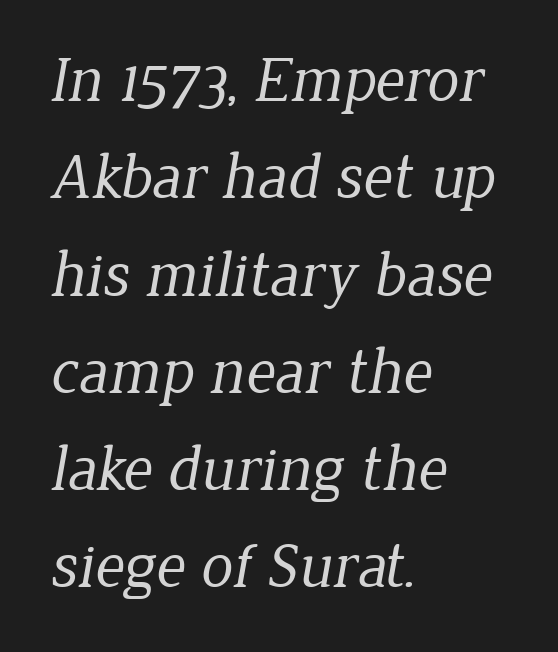
Q: Is the text bold? A: No.
Q: Is the typeface a serif or a sans-serif typeface? A: Serif.
Q: Is the text underlined? A: No.
Q: How is the paragraph aligned? A: Left-aligned.
Q: Is the spacing between letters normal or unusually wide? A: Normal.
Q: Is the spacing between lines tight, normal or loose? A: Normal.
Q: Width (condensed, normal, or wide)? A: Normal.
Q: Stroke contrast? A: Low.
Q: x-height? A: Medium.
Q: Monospaced? A: No.
